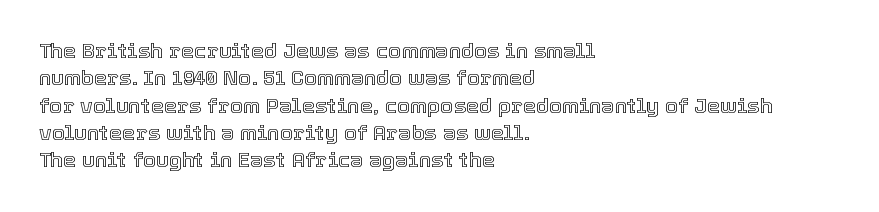
The image shows 21 px text type, upright; set left-aligned, normal line spacing (1.3x), normal letter spacing, not underlined.
